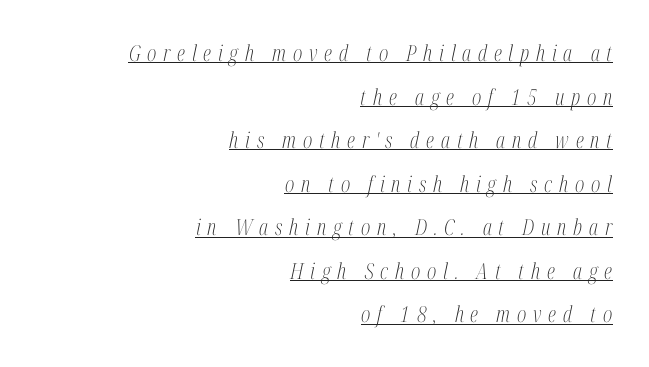
{"italic": "yes", "lean": "right", "slant_degrees": 12, "bold": "no", "underline": "yes", "align": "right", "line_spacing": "loose", "line_spacing_ratio": 1.98, "letter_spacing": "wide", "letter_spacing_em": 0.31, "glyph_px": 22}
